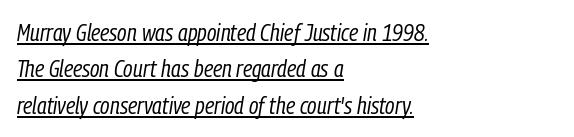
A typesetter would mark this as italic. The lines sit at an ordinary, default distance from one another. Does a line run under the words? Yes, clearly. No heavy texture on the line: the type isn't bold. Line beginnings align vertically; line endings do not. Glyph-to-glyph distance matches everyday printed text.
